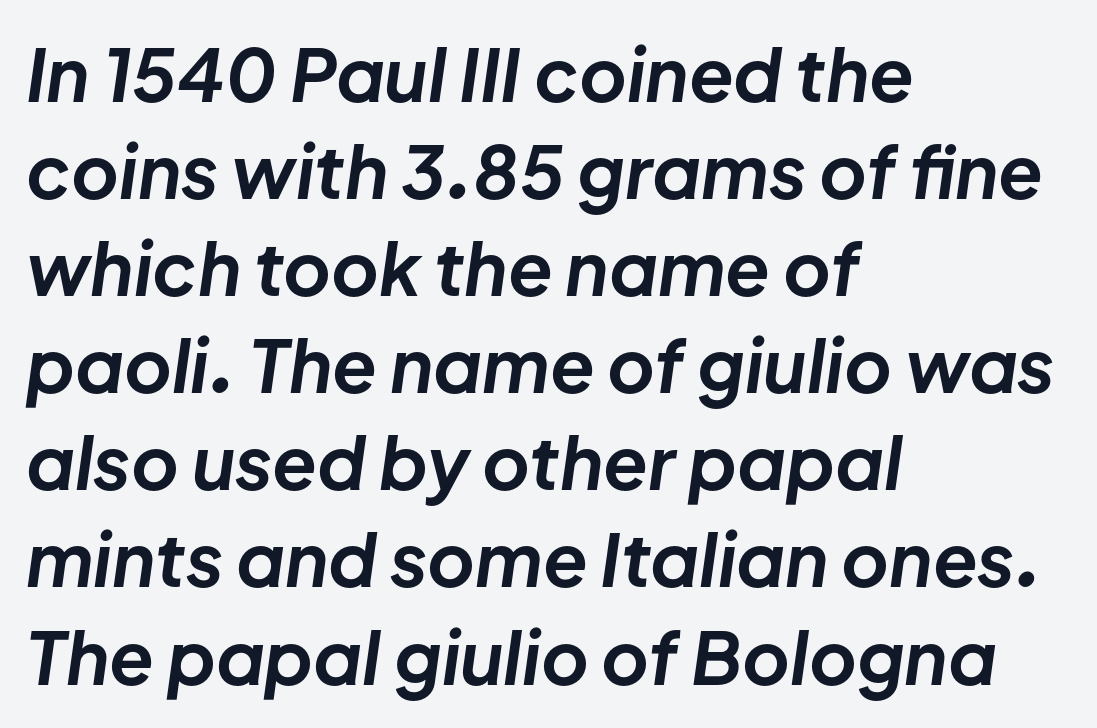
This rendering leaves character spacing at its baseline value. This is oblique type, the kind used for emphasis or titles. Each line starts at the same left margin while the right side varies. How would I describe the line gaps? Plain and ordinary. The words here are not underlined. These lines are rendered in a variable-pitch font.
